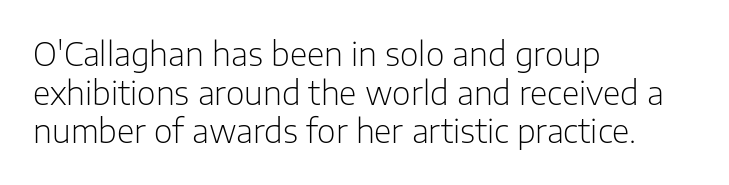
{"serif": "no", "italic": "no", "bold": "no", "weight": "light", "width": "normal", "stroke_contrast": "low", "x_height": "medium", "monospaced": "no", "underline": "no", "align": "left", "line_spacing_ratio": 1.21, "letter_spacing": "normal", "letter_spacing_em": 0.0, "glyph_px": 32}
